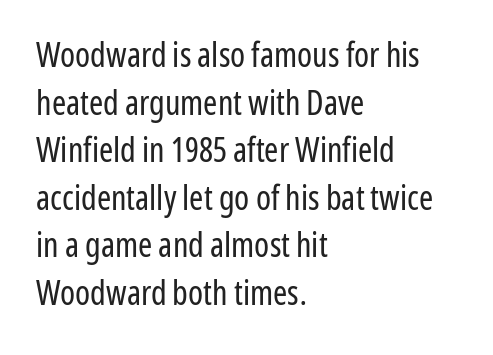
The cut favours lightness, reaching ordinary text weight at its darkest. The typography opts for an upright posture over an oblique one. Compared with typical body copy, the letter spacing here is the same. This rendering employs a face without finishing strokes, i.e., a sans-serif. The letters advance in unequal steps, a hallmark of proportional type.
